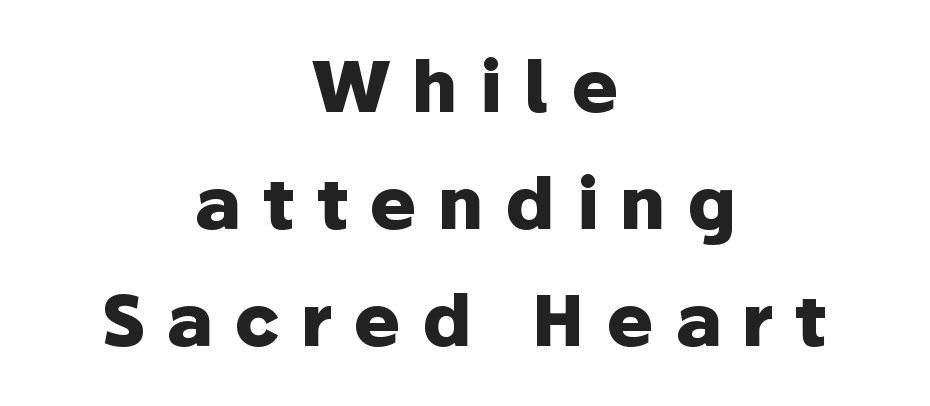
Q: Is the text bold? A: Yes.
Q: Is the text italic (slanted)? A: No, it is upright.
Q: Is the typeface a serif or a sans-serif typeface? A: Sans-serif.
Q: Is the text underlined? A: No.
Q: How is the paragraph aligned? A: Centered.
Q: Is the spacing between letters normal or unusually wide? A: Unusually wide.
Q: Is the spacing between lines tight, normal or loose? A: Normal.
Q: Width (condensed, normal, or wide)? A: Normal.
Q: Stroke contrast? A: Low.
Q: x-height? A: Medium.
Q: Monospaced? A: No.
